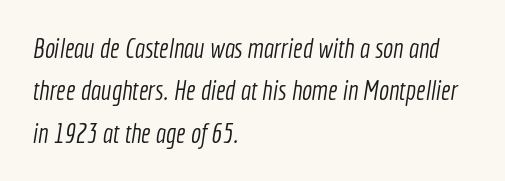
The image shows 27 px text type; set left-aligned, normal line spacing (1.57x), normal letter spacing, not underlined.
